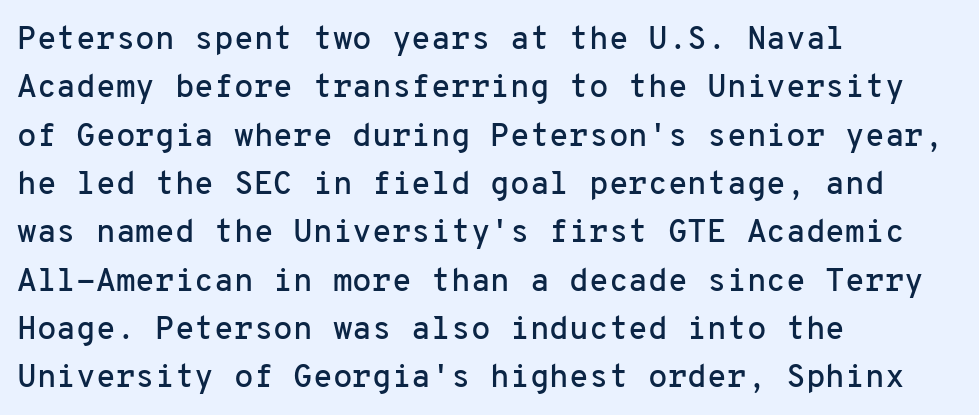
Q: Is the text italic (slanted)? A: No, it is upright.
Q: Is the typeface a serif or a sans-serif typeface? A: Sans-serif.
Q: Is the text underlined? A: No.
Q: How is the paragraph aligned? A: Left-aligned.
Q: Is the spacing between letters normal or unusually wide? A: Normal.
Q: Is the spacing between lines tight, normal or loose? A: Normal.
Q: Width (condensed, normal, or wide)? A: Normal.
Q: Stroke contrast? A: Low.
Q: x-height? A: Medium.
Q: Monospaced? A: Yes.
